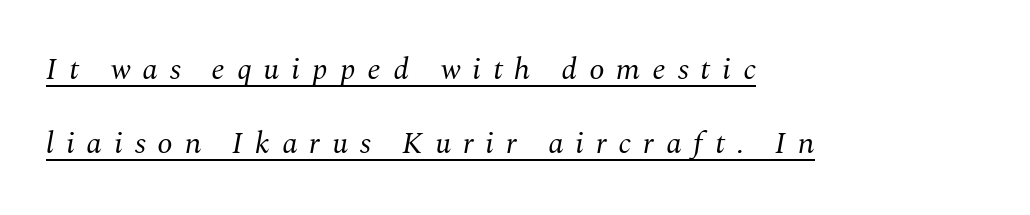
Q: Is the text bold? A: No.
Q: Is the text italic (slanted)? A: Yes, it leans right by about 10 degrees.
Q: Is the typeface a serif or a sans-serif typeface? A: Serif.
Q: Is the text underlined? A: Yes.
Q: How is the paragraph aligned? A: Left-aligned.
Q: Is the spacing between letters normal or unusually wide? A: Unusually wide.
Q: Is the spacing between lines tight, normal or loose? A: Loose.
Q: Width (condensed, normal, or wide)? A: Normal.
Q: Stroke contrast? A: Medium.
Q: x-height? A: Medium.
Q: Monospaced? A: No.
